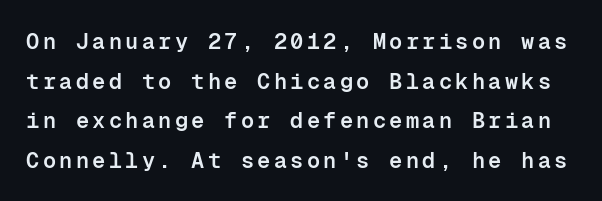
Q: Is the text bold? A: Semi-bold.
Q: Is the text italic (slanted)? A: No, it is upright.
Q: Is the text underlined? A: No.
